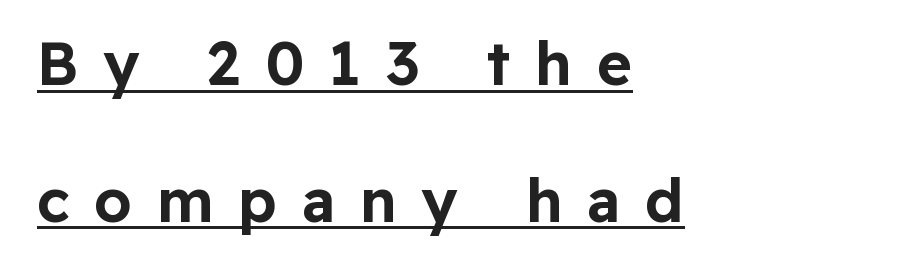
The image shows 60 px sans-serif type, upright; set left-aligned, loose line spacing (2.28x), unusually wide letter spacing (+0.41 em), underlined; low stroke contrast and a medium x-height.
